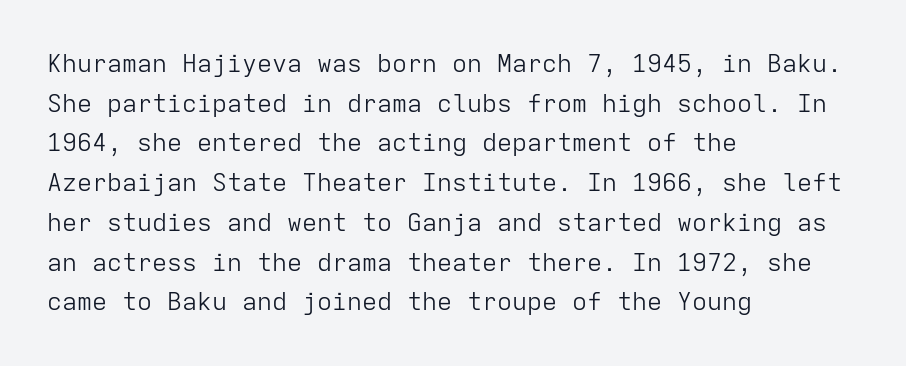
Q: Is the text bold? A: No.
Q: Is the text italic (slanted)? A: No, it is upright.
Q: Is the text underlined? A: No.
Q: How is the paragraph aligned? A: Left-aligned.
Q: Is the spacing between letters normal or unusually wide? A: Normal.
Q: Is the spacing between lines tight, normal or loose? A: Normal.
